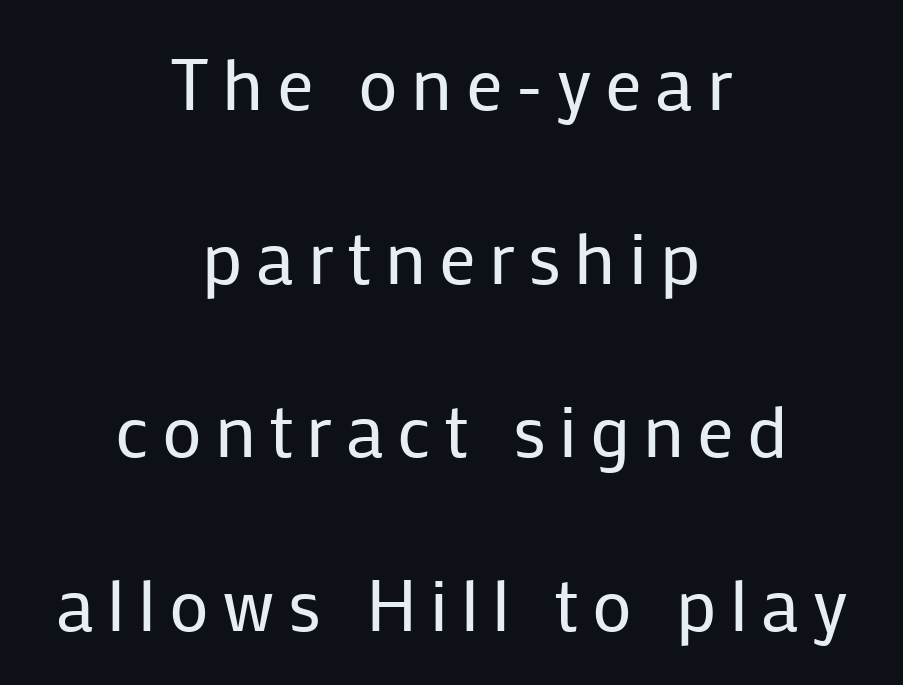
Q: Is the text bold? A: No.
Q: Is the text italic (slanted)? A: No, it is upright.
Q: Is the typeface a serif or a sans-serif typeface? A: Sans-serif.
Q: Is the text underlined? A: No.
Q: How is the paragraph aligned? A: Centered.
Q: Is the spacing between lines tight, normal or loose? A: Loose.
Q: Width (condensed, normal, or wide)? A: Normal.
Q: Stroke contrast? A: Low.
Q: x-height? A: Medium.
Q: Monospaced? A: No.
